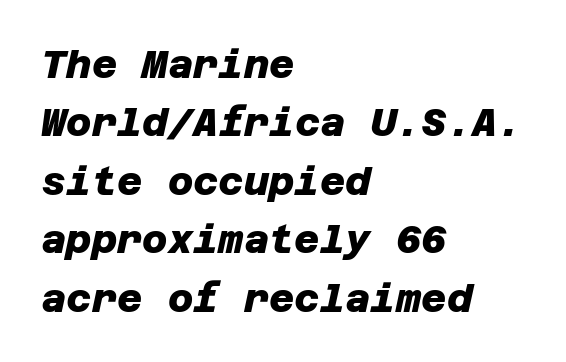
{"serif": "no", "bold": "yes", "weight": "heavy", "width": "normal", "stroke_contrast": "low", "x_height": "large", "underline": "no", "align": "left", "line_spacing": "normal", "line_spacing_ratio": 1.5, "letter_spacing": "normal", "letter_spacing_em": 0.0, "glyph_px": 39}
